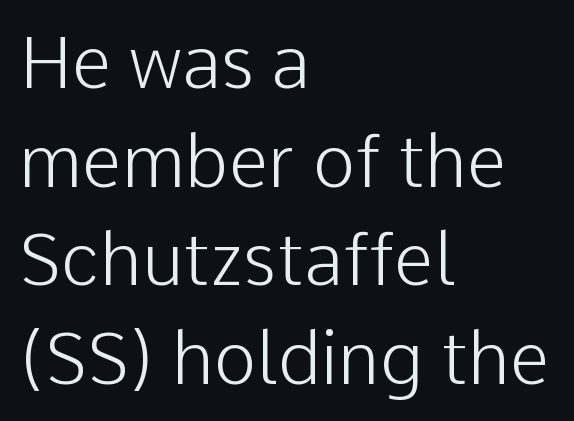
Q: Is the text bold? A: No.
Q: Is the text italic (slanted)? A: No, it is upright.
Q: Is the typeface a serif or a sans-serif typeface? A: Sans-serif.
Q: Is the text underlined? A: No.
Q: How is the paragraph aligned? A: Left-aligned.
Q: Is the spacing between letters normal or unusually wide? A: Normal.
Q: Is the spacing between lines tight, normal or loose? A: Normal.
Q: Width (condensed, normal, or wide)? A: Normal.
Q: Stroke contrast? A: Low.
Q: x-height? A: Medium.
Q: Monospaced? A: No.
